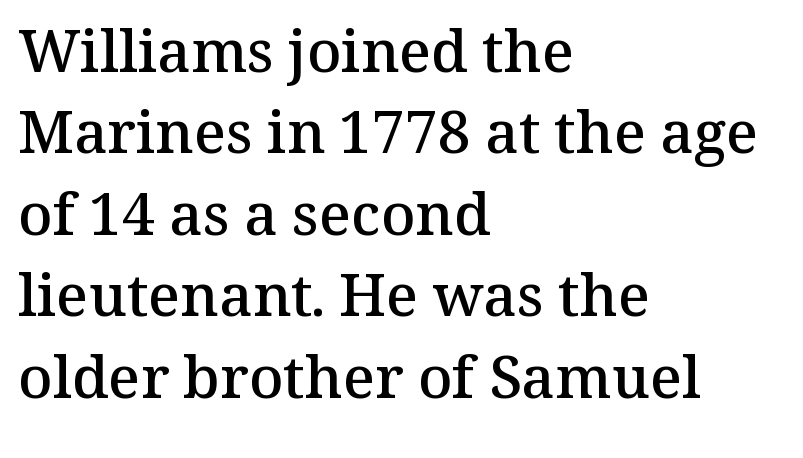
Q: Is the text bold? A: Semi-bold.
Q: Is the text italic (slanted)? A: No, it is upright.
Q: Is the typeface a serif or a sans-serif typeface? A: Serif.
Q: Is the text underlined? A: No.
Q: How is the paragraph aligned? A: Left-aligned.
Q: Is the spacing between letters normal or unusually wide? A: Normal.
Q: Is the spacing between lines tight, normal or loose? A: Normal.
Q: Width (condensed, normal, or wide)? A: Normal.
Q: Stroke contrast? A: Medium.
Q: x-height? A: Medium.
Q: Monospaced? A: No.
